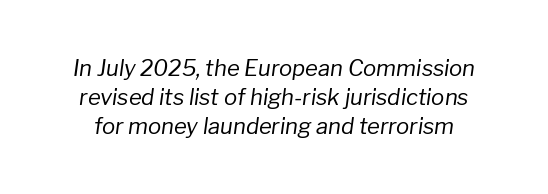
{"italic": "yes", "lean": "right", "slant_degrees": 8, "bold": "no", "underline": "no", "line_spacing": "normal", "line_spacing_ratio": 1.31, "letter_spacing": "normal", "letter_spacing_em": 0.0, "glyph_px": 22}
